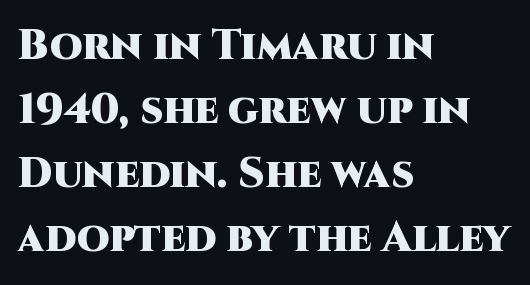
Each new line begins a customary step beneath the previous one. Designer's note — italics off, roman on. Descender tails drop into unmarked territory. Short note: letters normally spaced. Think of a printed novel: that variable character pitch is what you see here. One-word summary of the alignment: left.
